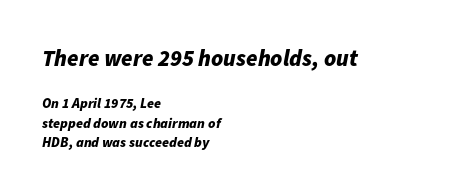
Q: Is the text bold? A: Yes.
Q: Is the text italic (slanted)? A: Yes, it leans right by about 11 degrees.
Q: Is the text underlined? A: No.
Q: How is the paragraph aligned? A: Left-aligned.
Q: Is the spacing between letters normal or unusually wide? A: Normal.
Q: Is the spacing between lines tight, normal or loose? A: Normal.
Q: Which block of text is set in a larger size, the first (top) or the second (bottom)? A: The first (top) one.
